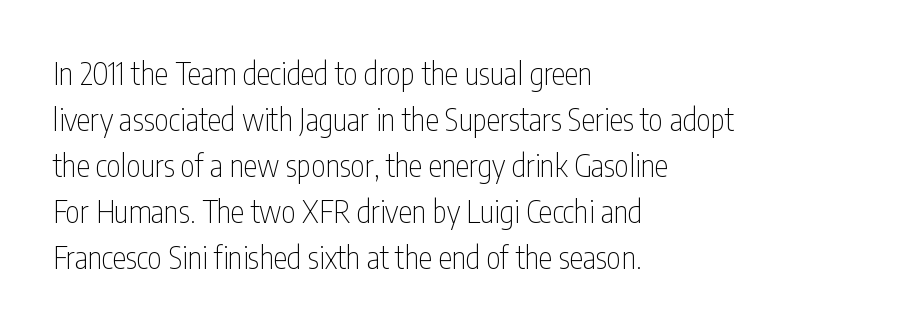
Q: Is the text bold? A: No.
Q: Is the text italic (slanted)? A: No, it is upright.
Q: Is the typeface a serif or a sans-serif typeface? A: Sans-serif.
Q: Is the text underlined? A: No.
Q: How is the paragraph aligned? A: Left-aligned.
Q: Is the spacing between letters normal or unusually wide? A: Normal.
Q: Is the spacing between lines tight, normal or loose? A: Normal.
Q: Width (condensed, normal, or wide)? A: Condensed.
Q: Stroke contrast? A: Low.
Q: x-height? A: Medium.
Q: Monospaced? A: No.
